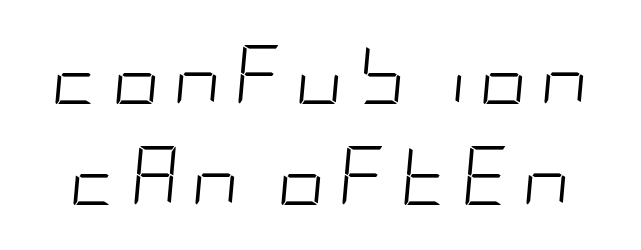
Ink coverage per letter is moderate at most. The axis of the letterforms is tilted away from vertical. Observe the wide spacing: letters keep a clear distance from each other. Lines of text with bare space underneath.
